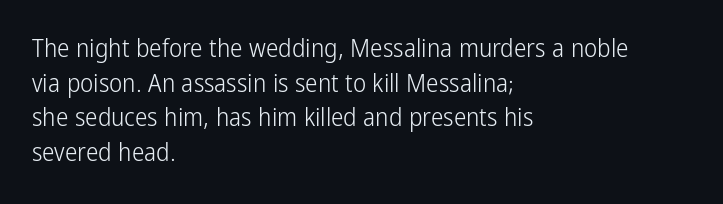
The image shows 25 px text type, upright; set left-aligned, normal line spacing (1.39x), normal letter spacing, not underlined.
